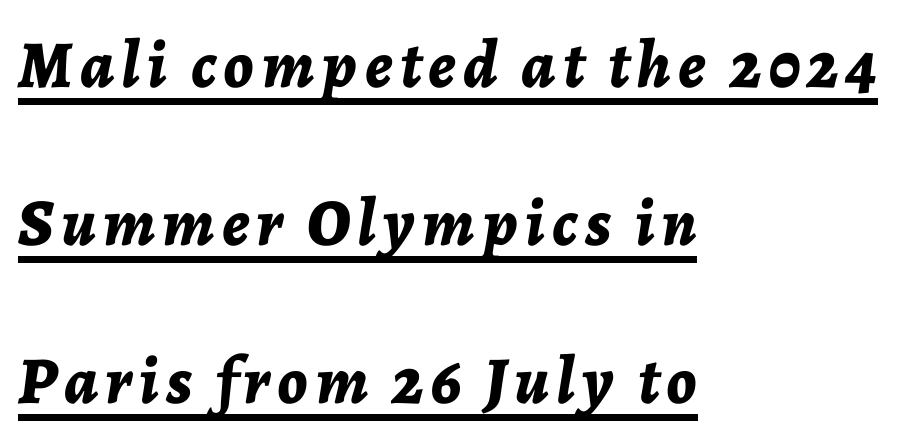
Q: Is the text bold? A: Yes.
Q: Is the text italic (slanted)? A: Yes, it leans right by about 7 degrees.
Q: Is the text underlined? A: Yes.
Q: How is the paragraph aligned? A: Left-aligned.
Q: Is the spacing between lines tight, normal or loose? A: Loose.
Q: Width (condensed, normal, or wide)? A: Normal.
Q: Stroke contrast? A: Low.
Q: x-height? A: Medium.
Q: Monospaced? A: No.
